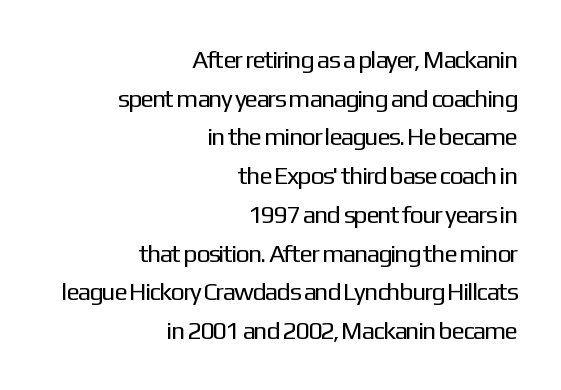
Q: Is the text bold? A: No.
Q: Is the text italic (slanted)? A: No, it is upright.
Q: Is the text underlined? A: No.
Q: How is the paragraph aligned? A: Right-aligned.
Q: Is the spacing between letters normal or unusually wide? A: Normal.
Q: Is the spacing between lines tight, normal or loose? A: Normal.
